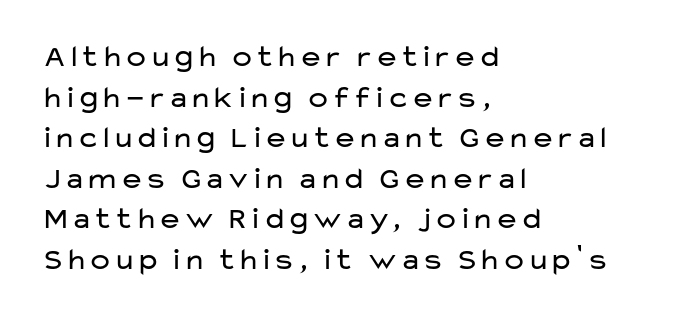
The image shows 31 px regular-weight, wide sans-serif type, upright; set left-aligned, normal line spacing (1.31x), normal letter spacing, not underlined; low stroke contrast and a medium x-height.
